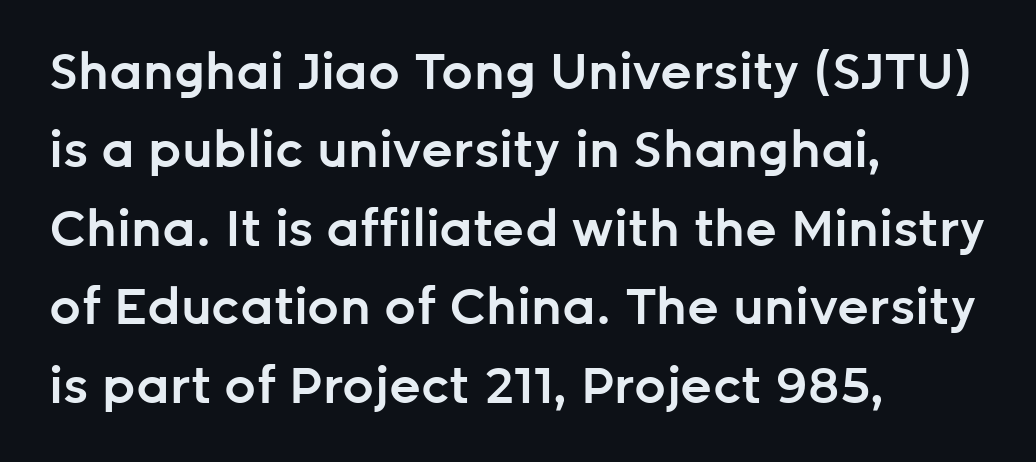
Q: Is the text bold? A: Semi-bold.
Q: Is the text italic (slanted)? A: No, it is upright.
Q: Is the typeface a serif or a sans-serif typeface? A: Sans-serif.
Q: Is the text underlined? A: No.
Q: How is the paragraph aligned? A: Left-aligned.
Q: Is the spacing between letters normal or unusually wide? A: Normal.
Q: Is the spacing between lines tight, normal or loose? A: Normal.
Q: Width (condensed, normal, or wide)? A: Normal.
Q: Stroke contrast? A: Low.
Q: x-height? A: Medium.
Q: Monospaced? A: No.
